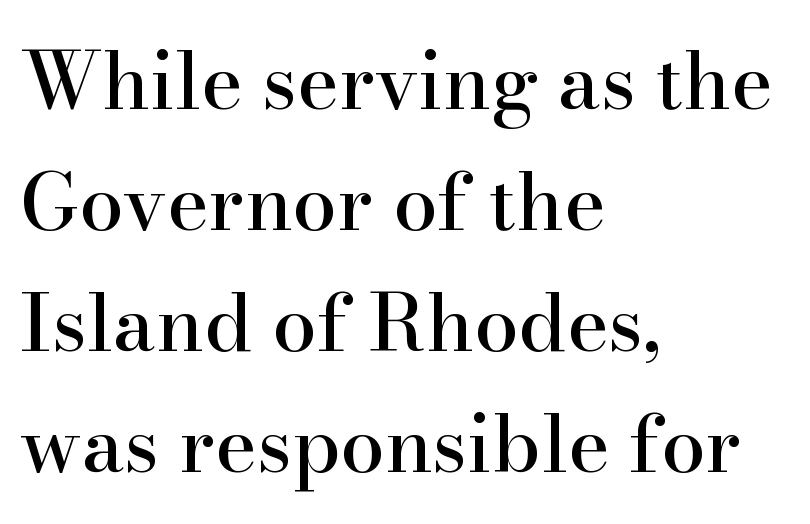
{"serif": "yes", "italic": "no", "width": "normal", "stroke_contrast": "high", "x_height": "small", "monospaced": "no", "underline": "no", "align": "left", "line_spacing": "normal", "line_spacing_ratio": 1.53, "letter_spacing": "normal", "letter_spacing_em": 0.0, "glyph_px": 79}
